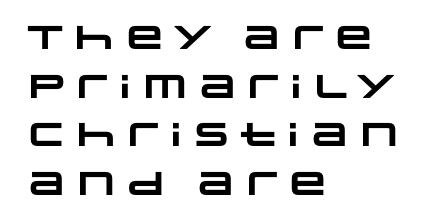
The image shows 33 px heavy, wide sans-serif type; set left-aligned, normal line spacing (1.47x), normal letter spacing, not underlined; low stroke contrast and a large x-height.
